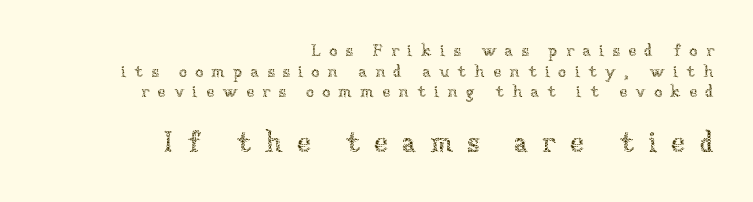
The image shows 29 px thin type, upright; set right-aligned, line spacing 1.22x, unusually wide letter spacing (+0.47 em), not underlined; the second (bottom) block is 1.71x larger; low stroke contrast and a medium x-height.
